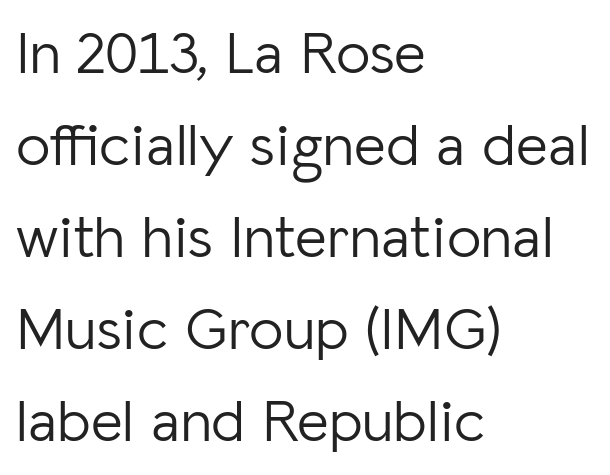
Q: Is the text bold? A: No.
Q: Is the text italic (slanted)? A: No, it is upright.
Q: Is the typeface a serif or a sans-serif typeface? A: Sans-serif.
Q: Is the text underlined? A: No.
Q: How is the paragraph aligned? A: Left-aligned.
Q: Is the spacing between letters normal or unusually wide? A: Normal.
Q: Is the spacing between lines tight, normal or loose? A: Normal.
Q: Width (condensed, normal, or wide)? A: Normal.
Q: Stroke contrast? A: Low.
Q: x-height? A: Medium.
Q: Monospaced? A: No.
